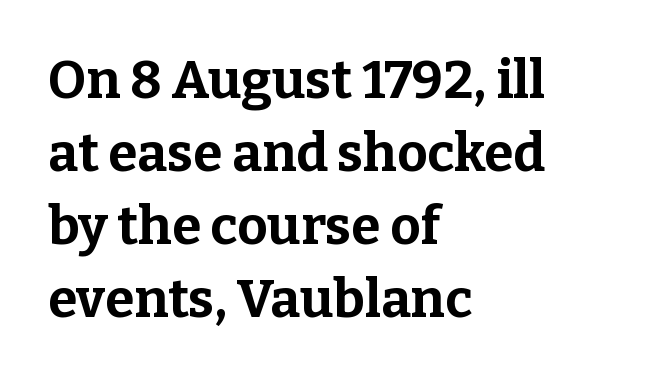
The image shows 53 px bold serif type, upright; set left-aligned, normal line spacing (1.38x), normal letter spacing, not underlined; low stroke contrast and a medium x-height.
